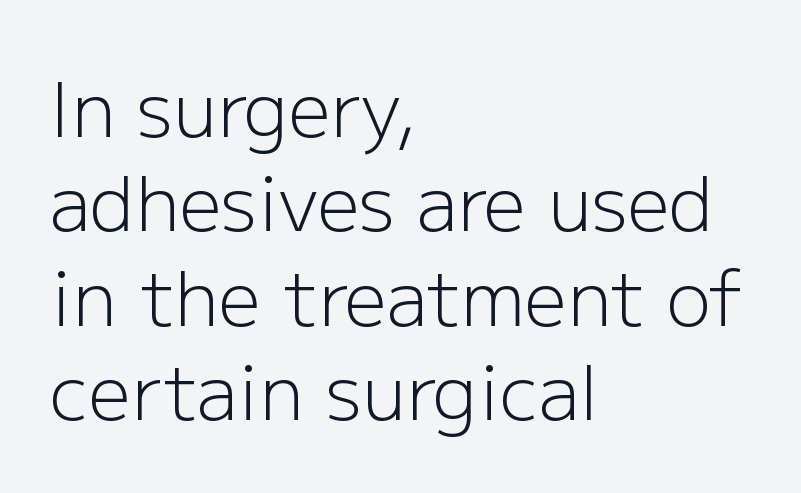
Q: Is the text bold? A: No.
Q: Is the text italic (slanted)? A: No, it is upright.
Q: Is the typeface a serif or a sans-serif typeface? A: Sans-serif.
Q: Is the text underlined? A: No.
Q: How is the paragraph aligned? A: Left-aligned.
Q: Is the spacing between letters normal or unusually wide? A: Normal.
Q: Is the spacing between lines tight, normal or loose? A: Normal.
Q: Width (condensed, normal, or wide)? A: Normal.
Q: Stroke contrast? A: Low.
Q: x-height? A: Medium.
Q: Monospaced? A: No.
